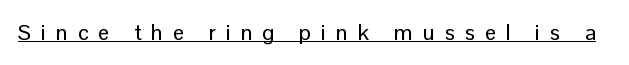
The font's upright variant was chosen for this text. The line texture is sparse and dotted thanks to wide tracking. These characters rest on top of a visible drawn line.
